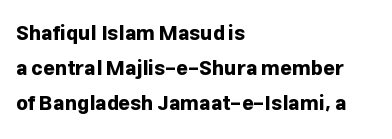
{"italic": "no", "bold": "yes", "underline": "no", "align": "left", "line_spacing_ratio": 1.76, "letter_spacing": "normal", "letter_spacing_em": 0.0, "glyph_px": 20}
